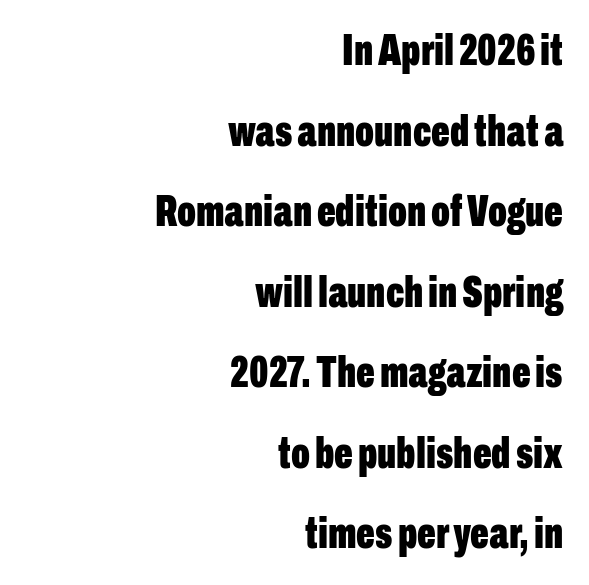
The image shows 44 px bold, condensed sans-serif type, upright; set right-aligned, line spacing 1.83x, normal letter spacing, not underlined; low stroke contrast and a medium x-height.
